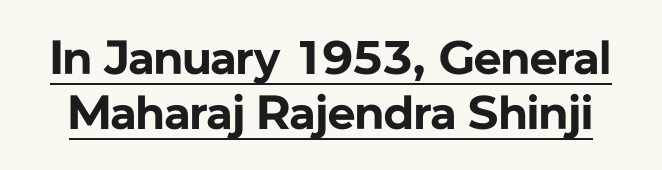
The letters sit at their default tracking, neither squeezed nor spread. Nope, not italic — everything's standing straight. The typeface chosen for these lines omits serifs. The sample has been set heavy, in full bold. A typesetter would call this proportional, since set widths differ per character.
